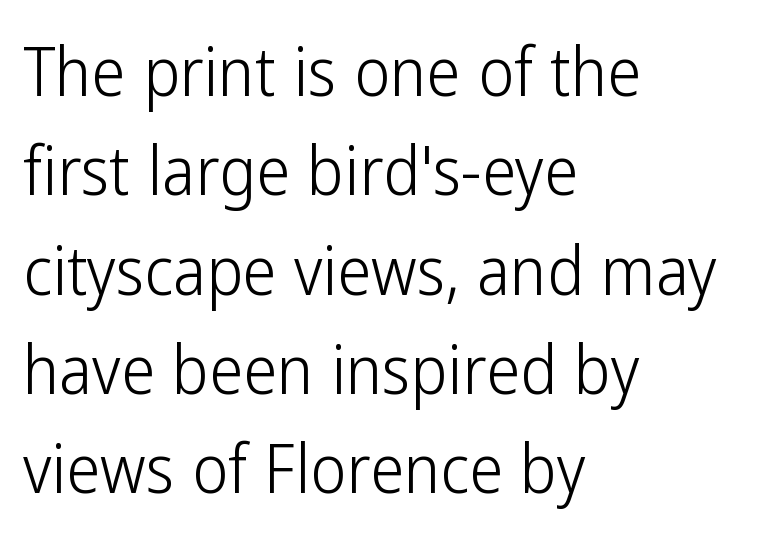
{"serif": "no", "italic": "no", "bold": "no", "weight": "light", "width": "condensed", "stroke_contrast": "low", "x_height": "medium", "monospaced": "no", "underline": "no", "align": "left", "line_spacing": "normal", "line_spacing_ratio": 1.46, "letter_spacing": "normal", "letter_spacing_em": 0.0, "glyph_px": 68}
